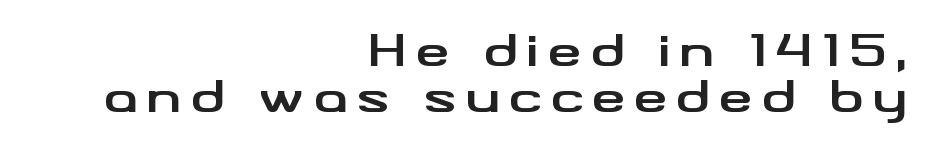
{"serif": "no", "italic": "no", "bold": "yes", "weight": "bold", "width": "wide", "stroke_contrast": "medium", "x_height": "small", "monospaced": "no", "underline": "no", "align": "right", "line_spacing": "tight", "line_spacing_ratio": 1.06, "glyph_px": 43}
